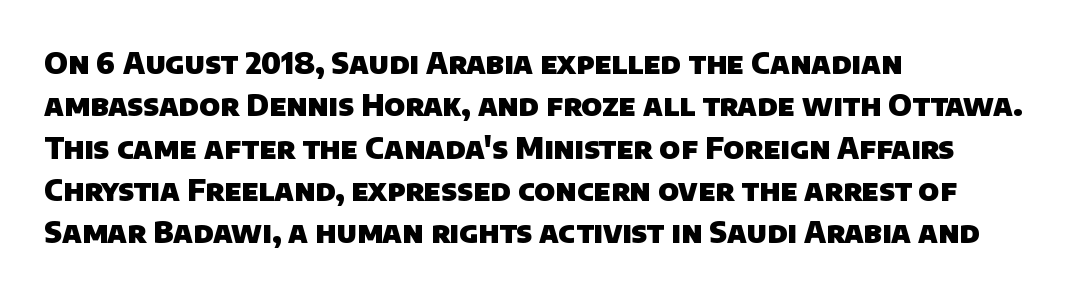
{"serif": "no", "bold": "yes", "weight": "heavy", "width": "normal", "stroke_contrast": "low", "x_height": "large", "monospaced": "no", "underline": "no", "align": "left", "line_spacing": "normal", "line_spacing_ratio": 1.46, "letter_spacing": "normal", "letter_spacing_em": 0.0, "glyph_px": 29}
